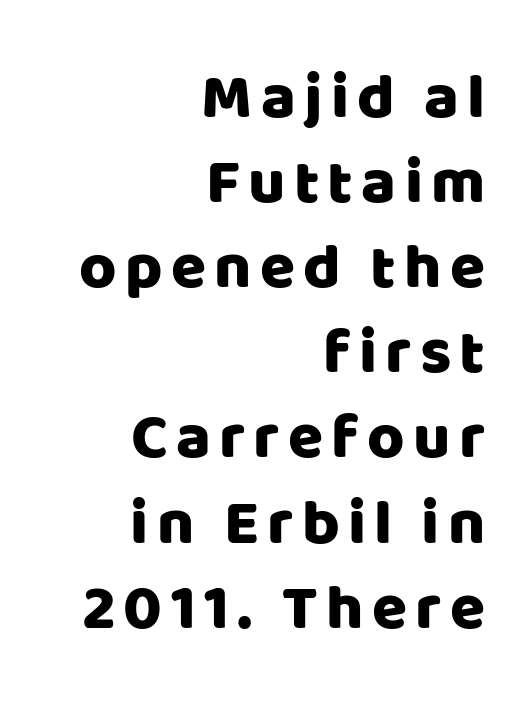
Q: Is the text italic (slanted)? A: No, it is upright.
Q: Is the typeface a serif or a sans-serif typeface? A: Sans-serif.
Q: Is the text underlined? A: No.
Q: How is the paragraph aligned? A: Right-aligned.
Q: Is the spacing between lines tight, normal or loose? A: Normal.
Q: Width (condensed, normal, or wide)? A: Normal.
Q: Stroke contrast? A: Low.
Q: x-height? A: Large.
Q: Monospaced? A: No.
